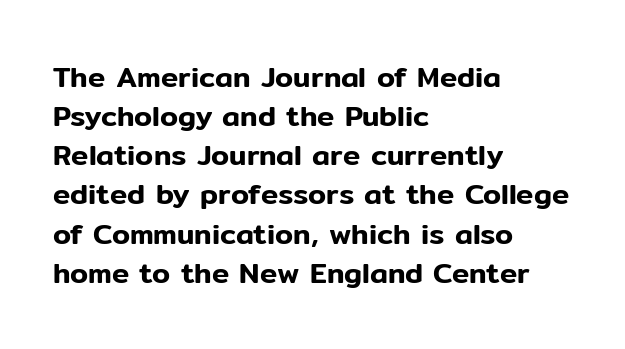
Q: Is the text italic (slanted)? A: No, it is upright.
Q: Is the typeface a serif or a sans-serif typeface? A: Sans-serif.
Q: Is the text underlined? A: No.
Q: How is the paragraph aligned? A: Left-aligned.
Q: Is the spacing between letters normal or unusually wide? A: Normal.
Q: Is the spacing between lines tight, normal or loose? A: Normal.
Q: Width (condensed, normal, or wide)? A: Normal.
Q: Stroke contrast? A: Low.
Q: x-height? A: Medium.
Q: Monospaced? A: No.
